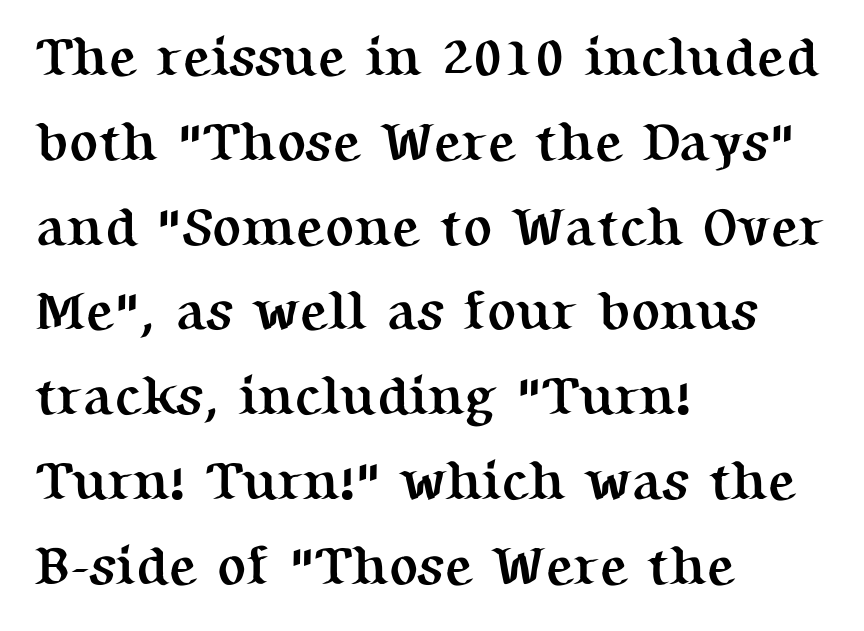
{"serif": "yes", "italic": "no", "bold": "yes", "weight": "semibold", "width": "normal", "stroke_contrast": "medium", "x_height": "medium", "monospaced": "no", "underline": "no", "align": "left", "line_spacing": "normal", "line_spacing_ratio": 1.57, "letter_spacing": "normal", "letter_spacing_em": 0.0, "glyph_px": 54}
